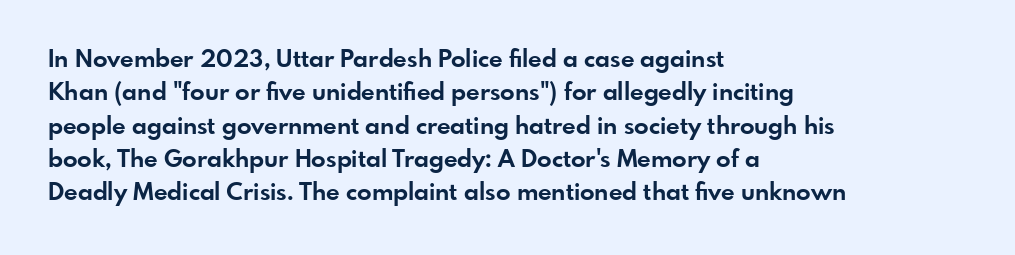
The image shows 24 px bold type, upright; set left-aligned, normal line spacing (1.39x), normal letter spacing, not underlined.
